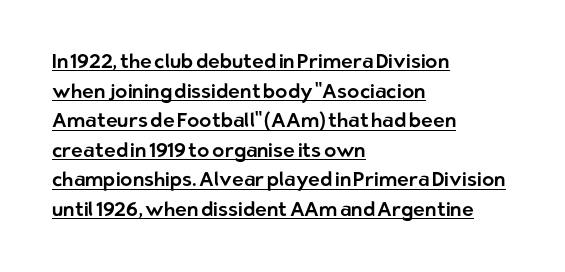
{"italic": "no", "underline": "yes", "align": "left", "line_spacing": "normal", "line_spacing_ratio": 1.48, "letter_spacing": "normal", "letter_spacing_em": 0.0, "glyph_px": 20}
